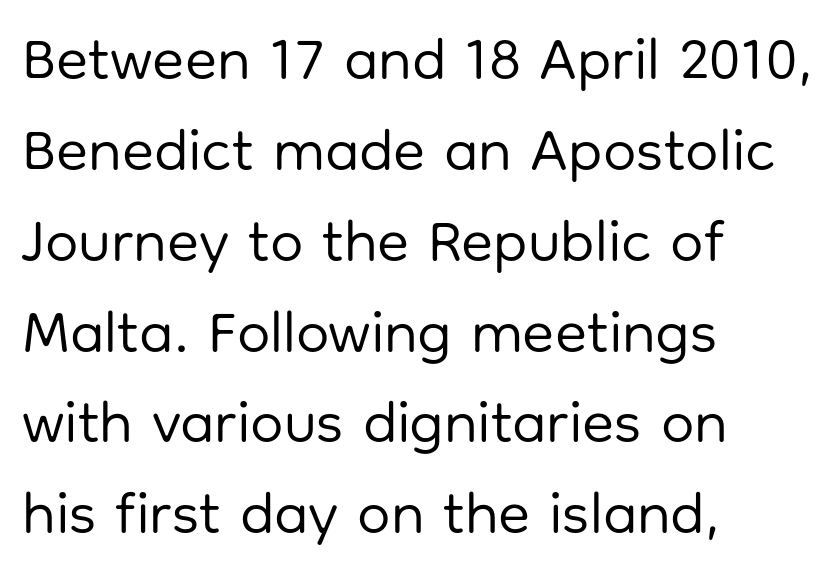
The image shows 59 px regular-weight sans-serif type, upright; set left-aligned, normal line spacing (1.54x), normal letter spacing, not underlined; low stroke contrast and a medium x-height.
